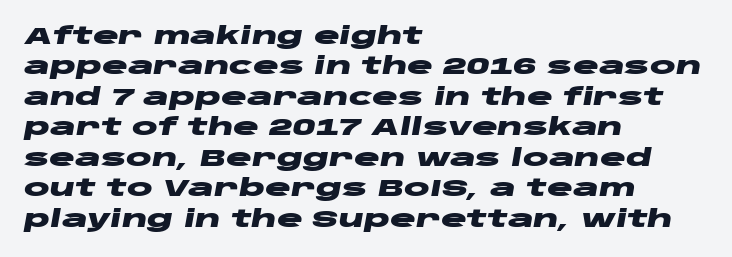
{"italic": "yes", "lean": "right", "slant_degrees": 10, "bold": "yes", "underline": "no", "align": "left", "line_spacing": "normal", "line_spacing_ratio": 1.27, "letter_spacing": "normal", "letter_spacing_em": 0.0, "glyph_px": 24}
